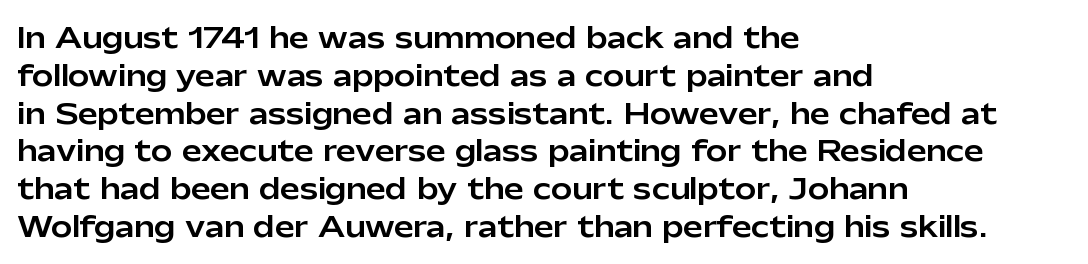
Q: Is the text italic (slanted)? A: No, it is upright.
Q: Is the typeface a serif or a sans-serif typeface? A: Sans-serif.
Q: Is the text underlined? A: No.
Q: How is the paragraph aligned? A: Left-aligned.
Q: Is the spacing between letters normal or unusually wide? A: Normal.
Q: Is the spacing between lines tight, normal or loose? A: Normal.
Q: Width (condensed, normal, or wide)? A: Normal.
Q: Stroke contrast? A: Low.
Q: x-height? A: Medium.
Q: Monospaced? A: No.
